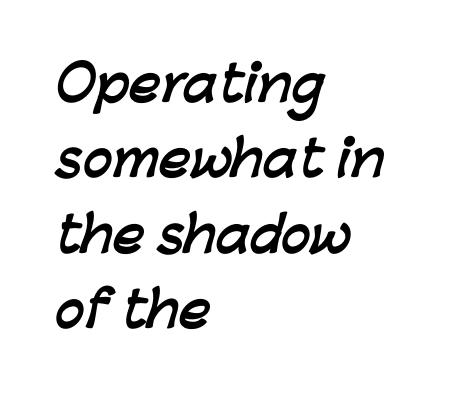
{"serif": "no", "bold": "yes", "weight": "semibold", "width": "normal", "stroke_contrast": "low", "x_height": "medium", "monospaced": "no", "underline": "no", "align": "left", "line_spacing": "normal", "line_spacing_ratio": 1.54, "letter_spacing": "normal", "letter_spacing_em": 0.0, "glyph_px": 49}
